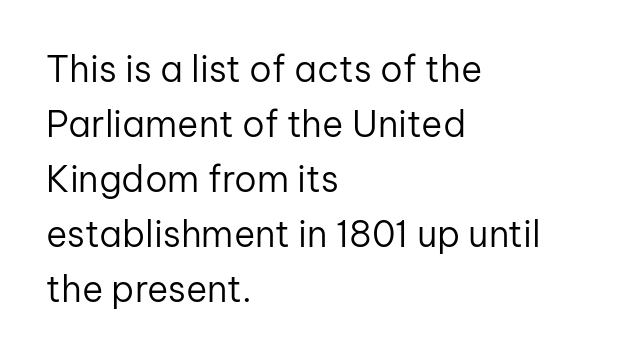
The image shows 36 px regular-weight sans-serif type, upright; set left-aligned, normal line spacing (1.53x), normal letter spacing, not underlined; low stroke contrast and a medium x-height.
